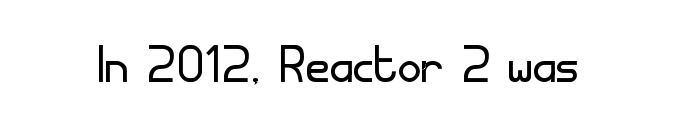
The image shows 65 px light sans-serif type, upright; set normal letter spacing, not underlined; low stroke contrast and a small x-height.
